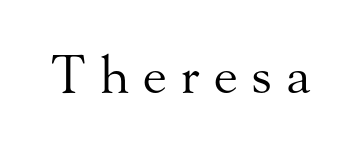
Q: Is the text bold? A: No.
Q: Is the text italic (slanted)? A: No, it is upright.
Q: Is the typeface a serif or a sans-serif typeface? A: Serif.
Q: Is the text underlined? A: No.
Q: Is the spacing between letters normal or unusually wide? A: Unusually wide.
Q: Width (condensed, normal, or wide)? A: Normal.
Q: Stroke contrast? A: Medium.
Q: x-height? A: Small.
Q: Monospaced? A: No.
